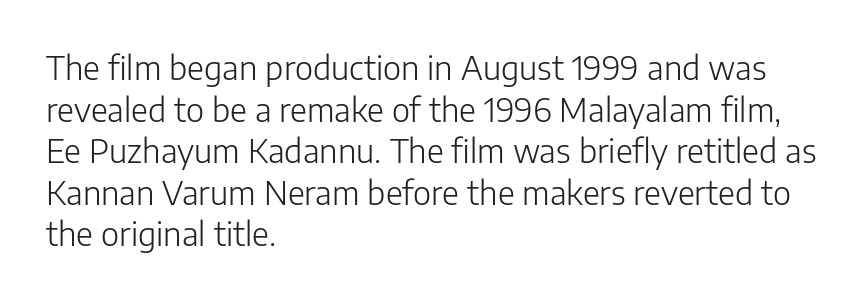
{"serif": "no", "italic": "no", "bold": "no", "weight": "light", "width": "normal", "stroke_contrast": "low", "x_height": "medium", "monospaced": "no", "underline": "no", "align": "left", "line_spacing": "normal", "line_spacing_ratio": 1.26, "letter_spacing": "normal", "letter_spacing_em": 0.0, "glyph_px": 33}
